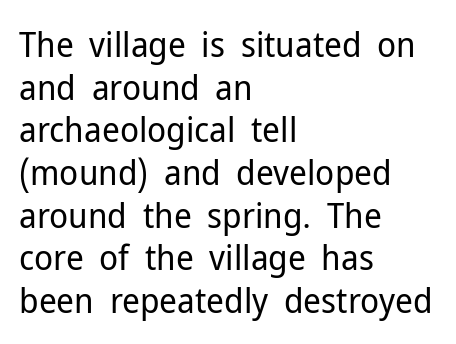
A classic flush-left, rag-right setting is used for this passage. Students, note that the glyphs here touch the page at normal intervals. The rendering uses natural spacing where letterforms have individual widths. Check under the words: just untouched page.
